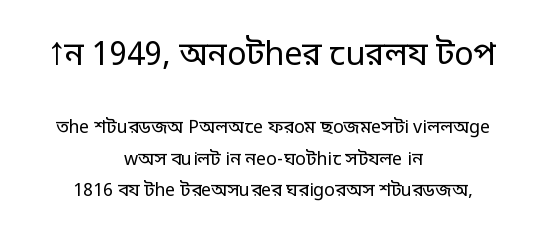
Q: Is the text bold? A: No.
Q: Is the text italic (slanted)? A: No, it is upright.
Q: Is the typeface a serif or a sans-serif typeface? A: Sans-serif.
Q: Is the text underlined? A: No.
Q: How is the paragraph aligned? A: Centered.
Q: Is the spacing between letters normal or unusually wide? A: Normal.
Q: Which block of text is set in a larger size, the first (top) or the second (bottom)? A: The first (top) one.
Q: Width (condensed, normal, or wide)? A: Normal.
Q: Stroke contrast? A: Low.
Q: x-height? A: Large.
Q: Monospaced? A: No.
